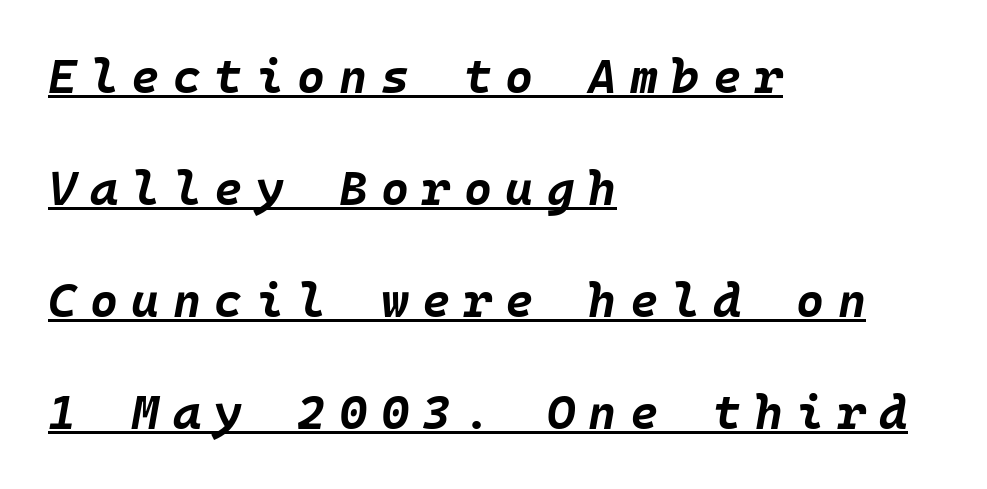
{"italic": "yes", "lean": "right", "slant_degrees": 10, "bold": "yes", "weight": "bold", "width": "normal", "stroke_contrast": "low", "x_height": "large", "underline": "yes", "align": "left", "line_spacing": "loose", "line_spacing_ratio": 2.33, "letter_spacing": "wide", "letter_spacing_em": 0.28, "glyph_px": 48}
